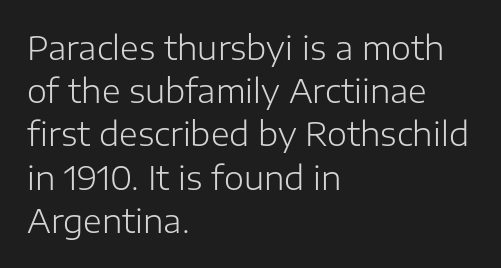
Ink coverage per letter is moderate at most. This sample uses a sans-serif face. This is the regular roman posture of the typeface. Just letters on the line, the space beneath them empty. Quick note: interline space is typical.
